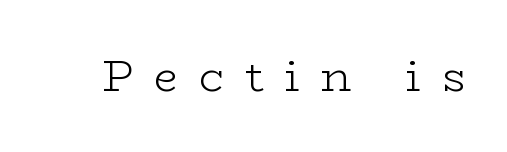
Do the characters align in a grid? No, the font is proportional. Descenders hang freely into open space. The strokes carry an ordinary text weight at most. Vertical strokes here are truly vertical. Examine the stroke ends and you'll spot serifs. This sample uses expanded letter spacing, leaving extra air between glyphs.
